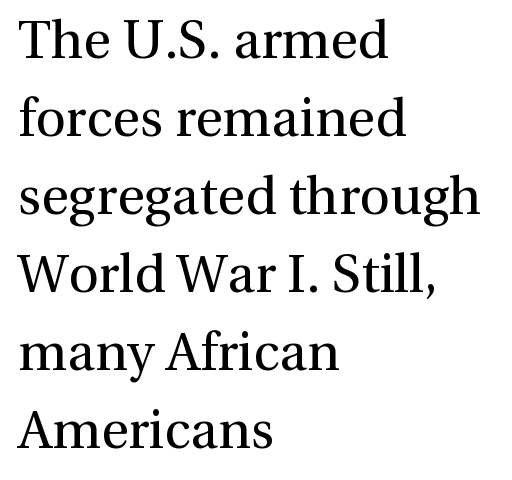
{"serif": "yes", "italic": "no", "bold": "no", "weight": "regular", "width": "normal", "x_height": "medium", "monospaced": "no", "underline": "no", "align": "left", "line_spacing": "normal", "line_spacing_ratio": 1.47, "letter_spacing": "normal", "letter_spacing_em": 0.0, "glyph_px": 53}
